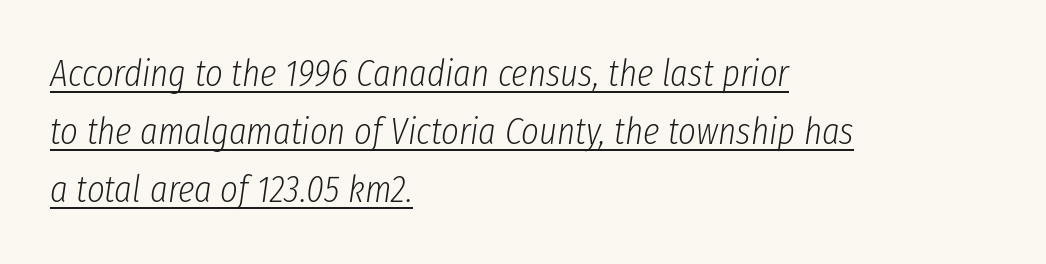
The image shows 38 px light, condensed type, italic (leaning right); set left-aligned, normal line spacing (1.53x), normal letter spacing, underlined; low stroke contrast and a medium x-height.
